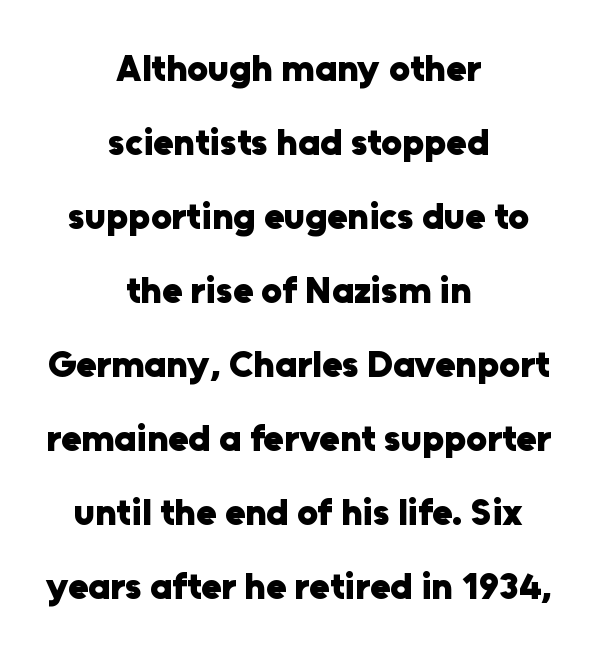
The image shows 37 px heavy sans-serif type, upright; set centered, loose line spacing (2.0x), normal letter spacing, not underlined; low stroke contrast and a medium x-height.
